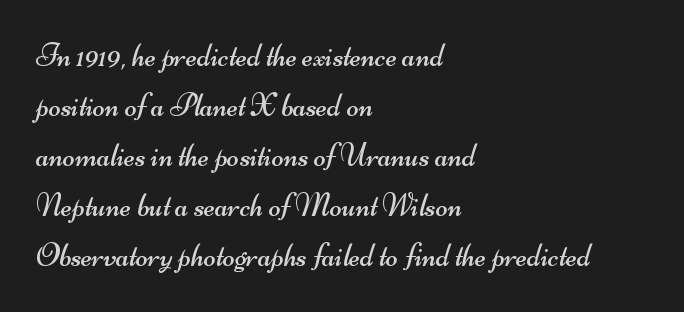
The image shows 32 px regular-weight, wide sans-serif type; set left-aligned, normal line spacing (1.56x), normal letter spacing, not underlined; medium stroke contrast and a small x-height.
